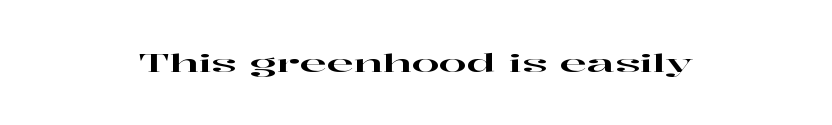
Q: Is the text italic (slanted)? A: No, it is upright.
Q: Is the text underlined? A: No.
Q: How is the paragraph aligned? A: Centered.
Q: Is the spacing between letters normal or unusually wide? A: Normal.
